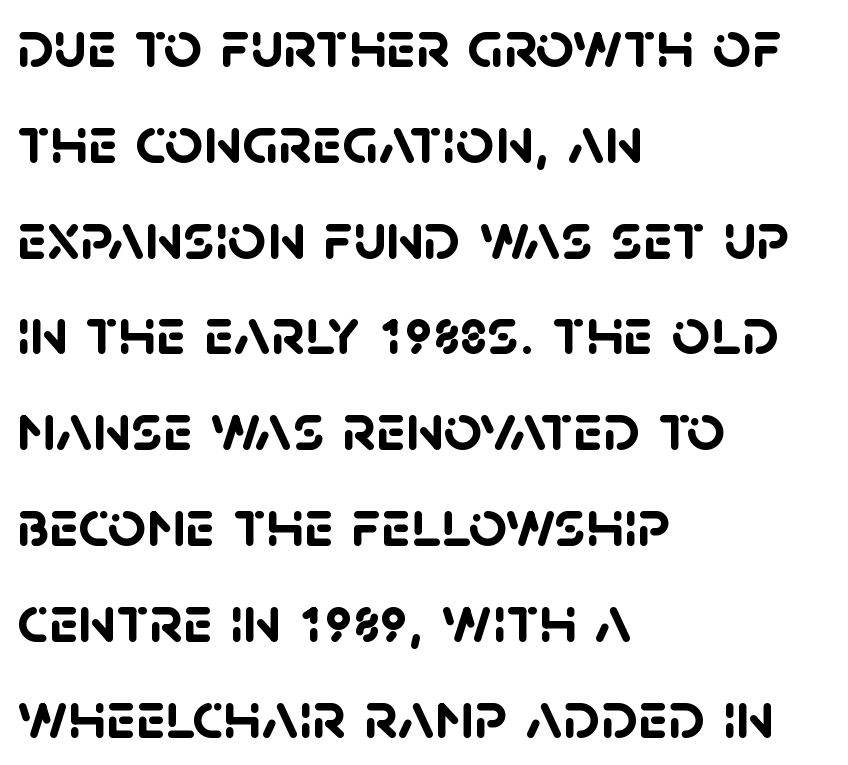
You could call the tracking neutral — neither tight nor loose. The font family rendered here belongs to the sans-serif group. Whoever set this chose a conventional vertical rhythm. Caption: bold face, heavy strokes. A typesetter would call this proportional, since set widths differ per character. The area under the type is left untouched.
